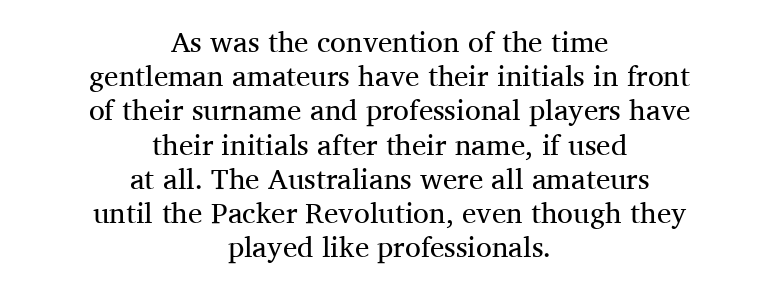
The image shows 29 px regular-weight serif type, upright; set centered, line spacing 1.18x, normal letter spacing, not underlined; medium stroke contrast and a medium x-height.
